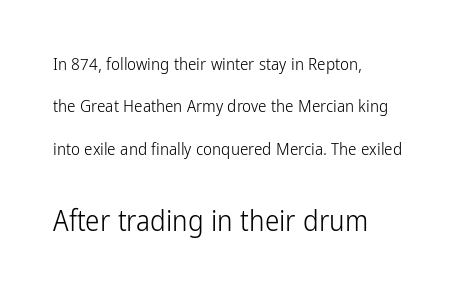
The text block is weighted toward the left margin, trailing off unevenly rightward. Think of a printed novel: that variable character pitch is what you see here. This block would shrink considerably if given ordinary leading; it's expanded now. On a weight scale, this lands at 450 or below. Do the letters lean? They stand straight. No feet cap the strokes, marking this as sans-serif type.
